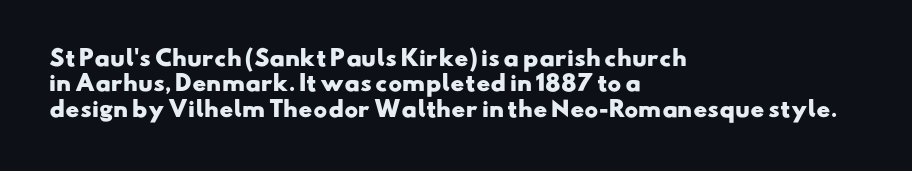
The image shows 21 px bold type; set left-aligned, line spacing 1.21x, normal letter spacing, not underlined.
